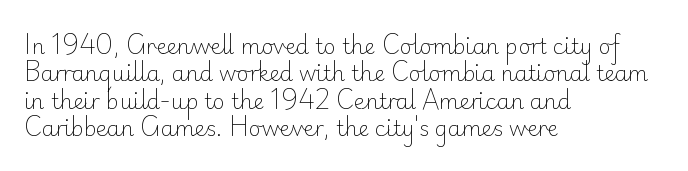
{"italic": "no", "bold": "no", "underline": "no", "align": "left", "line_spacing": "normal", "line_spacing_ratio": 1.3, "letter_spacing": "normal", "letter_spacing_em": 0.0, "glyph_px": 21}
